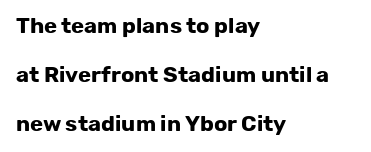
{"italic": "no", "bold": "yes", "underline": "no", "align": "left", "line_spacing": "loose", "line_spacing_ratio": 2.22, "letter_spacing": "normal", "letter_spacing_em": 0.0, "glyph_px": 22}
